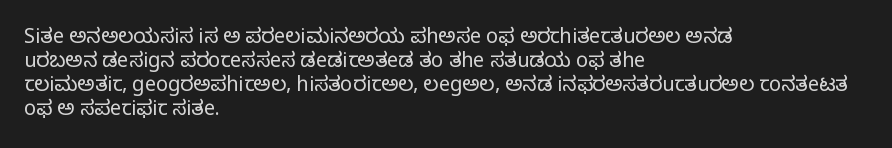
Q: Is the text bold? A: No.
Q: Is the text italic (slanted)? A: No, it is upright.
Q: Is the text underlined? A: No.
Q: How is the paragraph aligned? A: Left-aligned.
Q: Is the spacing between letters normal or unusually wide? A: Normal.
